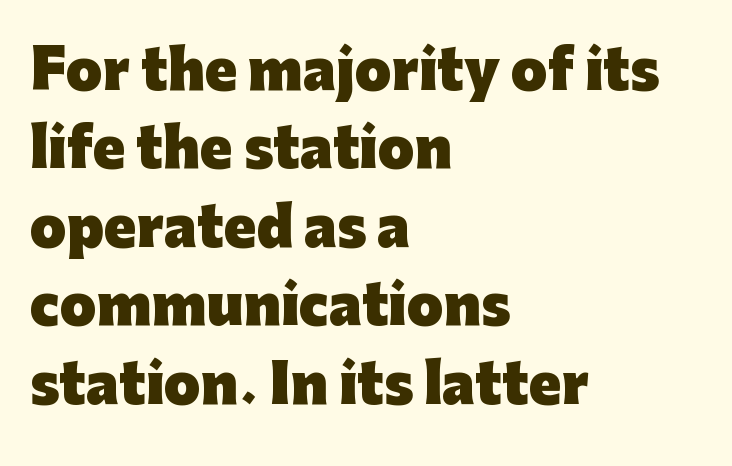
{"serif": "no", "italic": "no", "bold": "yes", "weight": "heavy", "width": "normal", "stroke_contrast": "low", "x_height": "medium", "monospaced": "no", "underline": "no", "align": "left", "line_spacing": "normal", "line_spacing_ratio": 1.48, "letter_spacing": "normal", "letter_spacing_em": 0.0, "glyph_px": 53}
